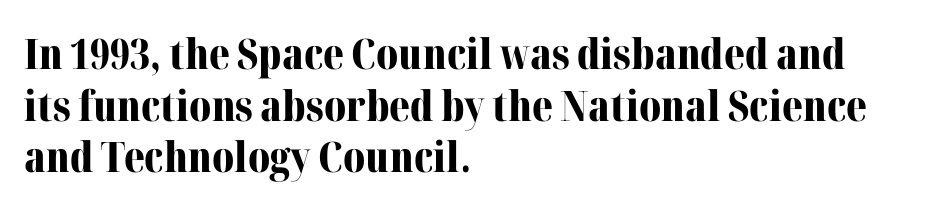
It's the straight-up-and-down kind of type. All the whitespace from short lines collects on the right. Chunky letters — that's bold for sure. Does the type have serifs? Yes, each stem ends in a small foot. Bare-footed words on every line.
